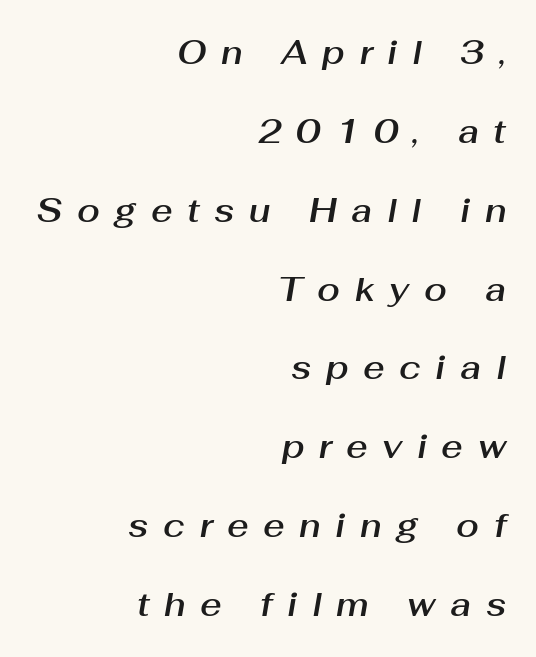
The image shows 33 px text type, italic (leaning right); set right-aligned, loose line spacing (2.39x), unusually wide letter spacing (+0.44 em), not underlined; medium stroke contrast and a medium x-height.
